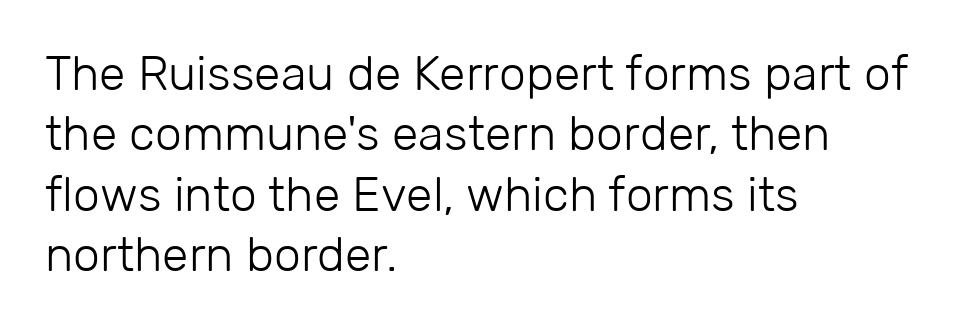
The image shows 48 px light sans-serif type, upright; set left-aligned, normal line spacing (1.26x), normal letter spacing, not underlined; low stroke contrast and a medium x-height.
